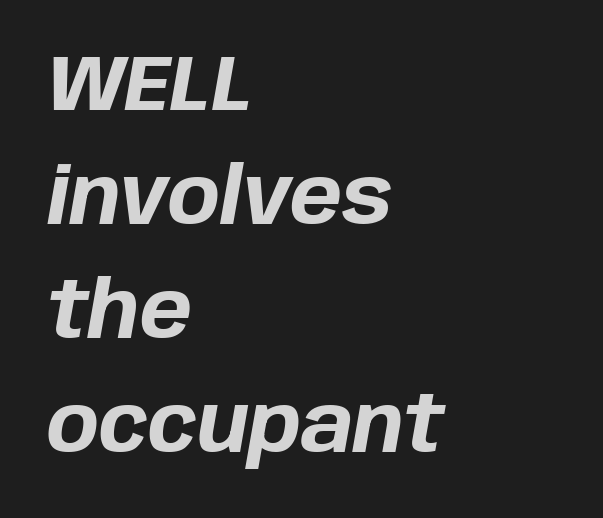
{"italic": "yes", "lean": "right", "slant_degrees": 10, "bold": "yes", "weight": "bold", "width": "normal", "stroke_contrast": "low", "x_height": "large", "monospaced": "no", "underline": "no", "align": "left", "line_spacing": "normal", "line_spacing_ratio": 1.46, "letter_spacing": "normal", "letter_spacing_em": 0.0, "glyph_px": 78}
